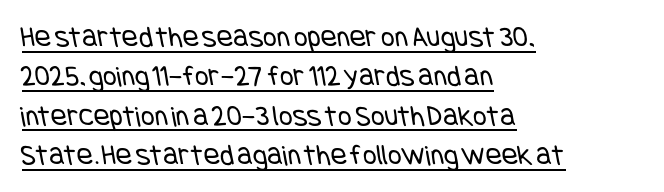
Q: Is the text bold? A: No.
Q: Is the typeface a serif or a sans-serif typeface? A: Sans-serif.
Q: Is the text underlined? A: Yes.
Q: How is the paragraph aligned? A: Left-aligned.
Q: Is the spacing between letters normal or unusually wide? A: Normal.
Q: Is the spacing between lines tight, normal or loose? A: Normal.
Q: Width (condensed, normal, or wide)? A: Condensed.
Q: Stroke contrast? A: Low.
Q: x-height? A: Large.
